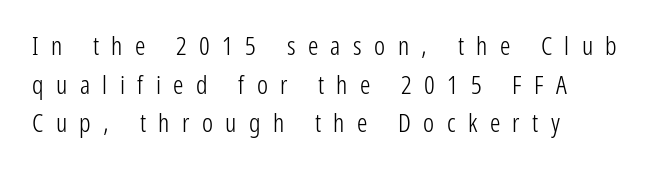
The image shows 26 px text type, upright; set left-aligned, normal line spacing (1.49x), unusually wide letter spacing (+0.48 em), not underlined.
